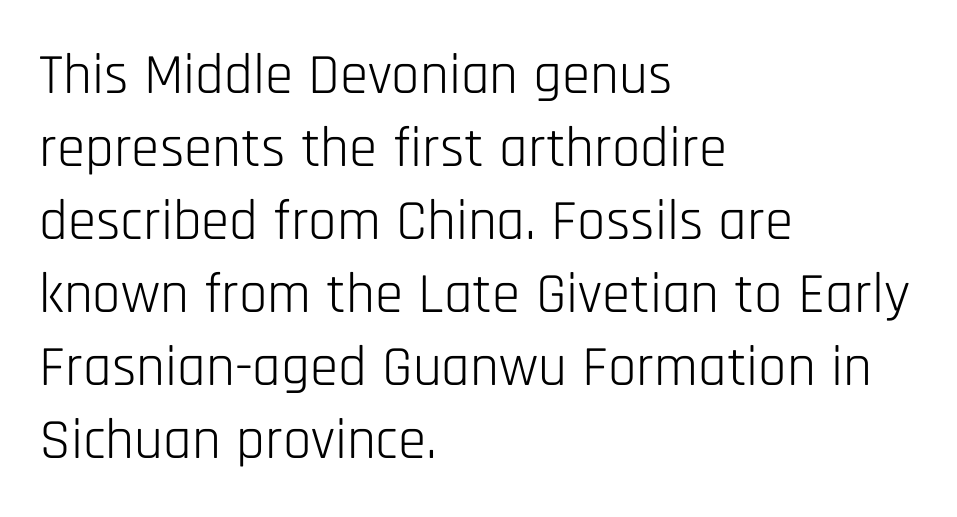
{"serif": "no", "italic": "no", "bold": "no", "weight": "light", "width": "condensed", "stroke_contrast": "low", "x_height": "large", "monospaced": "no", "underline": "no", "align": "left", "line_spacing": "normal", "line_spacing_ratio": 1.28, "letter_spacing": "normal", "letter_spacing_em": 0.0, "glyph_px": 57}
